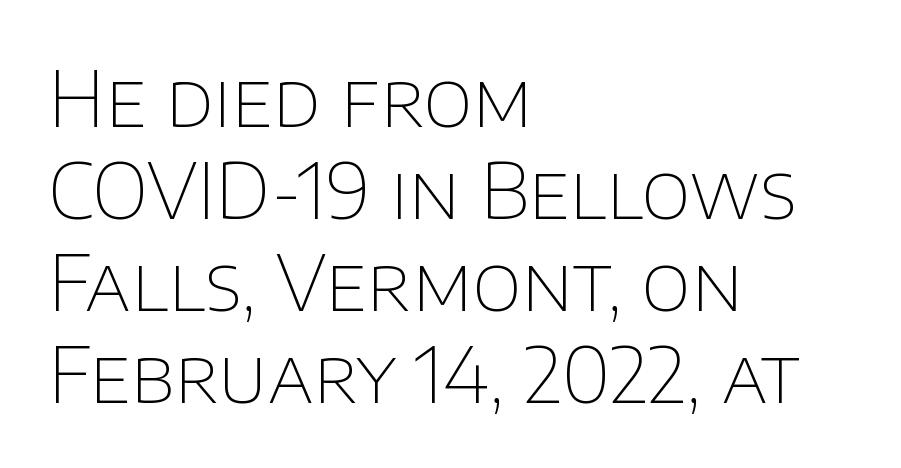
The image shows 76 px thin sans-serif type, upright; set left-aligned, line spacing 1.21x, normal letter spacing, not underlined; low stroke contrast and a large x-height.
